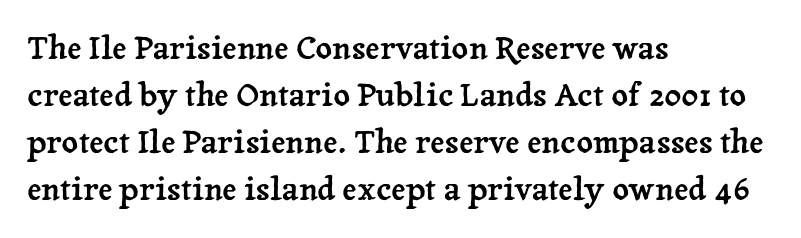
The image shows 32 px serif type, upright; set left-aligned, normal line spacing (1.47x), normal letter spacing, not underlined; low stroke contrast and a medium x-height.
